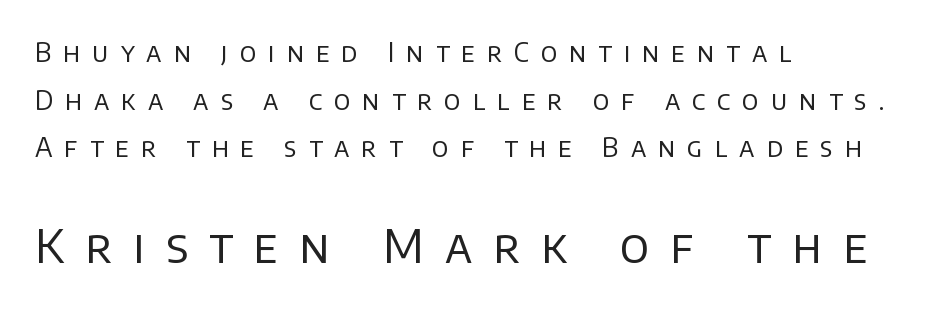
Q: Is the text bold? A: No.
Q: Is the text italic (slanted)? A: No, it is upright.
Q: Is the typeface a serif or a sans-serif typeface? A: Sans-serif.
Q: Is the text underlined? A: No.
Q: How is the paragraph aligned? A: Left-aligned.
Q: Is the spacing between letters normal or unusually wide? A: Unusually wide.
Q: Which block of text is set in a larger size, the first (top) or the second (bottom)? A: The second (bottom) one.
Q: Width (condensed, normal, or wide)? A: Normal.
Q: Stroke contrast? A: Low.
Q: x-height? A: Large.
Q: Monospaced? A: No.
